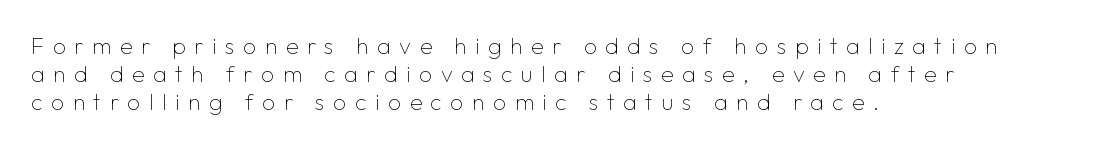
This rendering features lettering with no underline. A typesetter would mark this as roman, not italic. The characters are drawn with everyday or finer stroke widths. The paragraph shown leans on its left margin. You could only call the tracking loose — the letters float apart.
